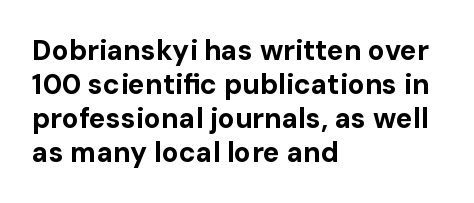
Q: Is the text bold? A: Yes.
Q: Is the text italic (slanted)? A: No, it is upright.
Q: Is the typeface a serif or a sans-serif typeface? A: Sans-serif.
Q: Is the text underlined? A: No.
Q: How is the paragraph aligned? A: Left-aligned.
Q: Is the spacing between letters normal or unusually wide? A: Normal.
Q: Width (condensed, normal, or wide)? A: Normal.
Q: Stroke contrast? A: Low.
Q: x-height? A: Medium.
Q: Monospaced? A: No.
